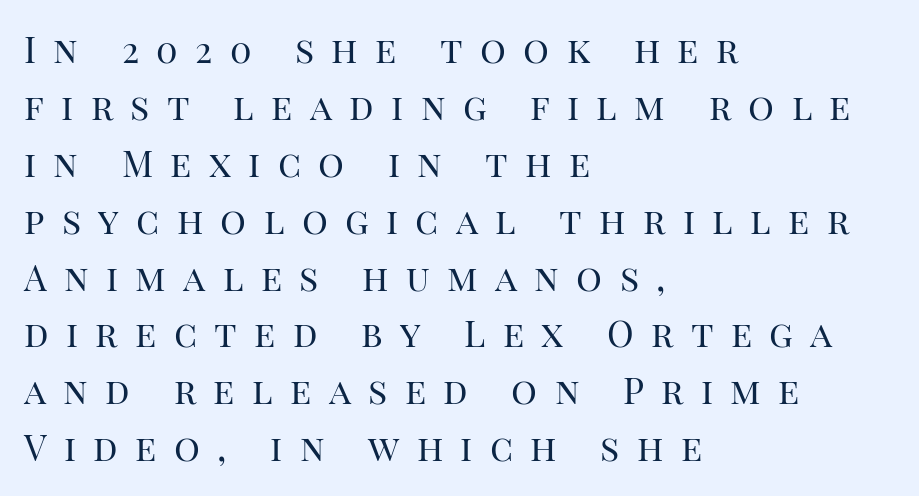
To sum up the face: it has serifs. It's the straight-up-and-down kind of type. Has an underline been added? It has not. Tracking here is generous; glyphs stand well apart from one another.
